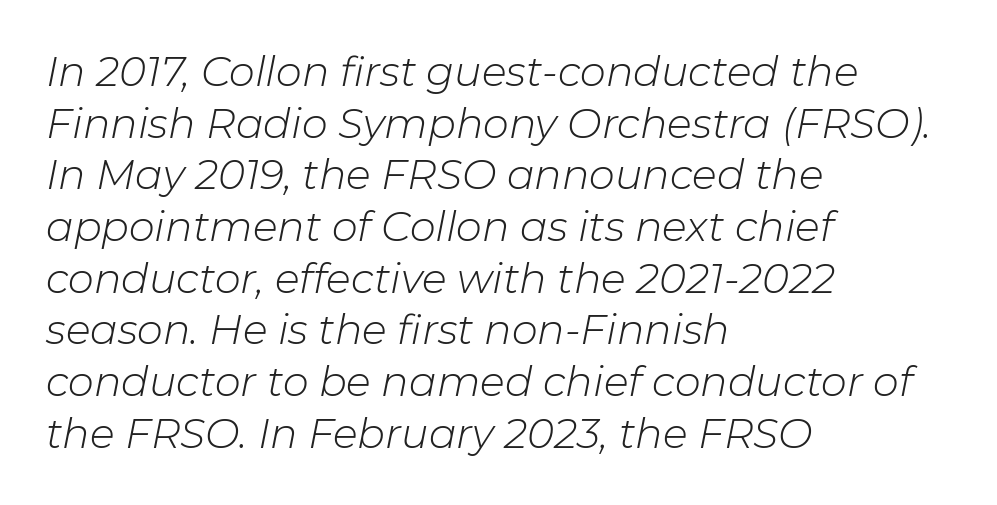
The passage shown leans; its letterforms are oblique. Typeset ragged right — the left edge is the straight one. No letter is thick-stroked: the sample isn't bold. Looks like regular typesetting: each glyph gets only the width it needs. Descenders are the only things crossing below the line.
